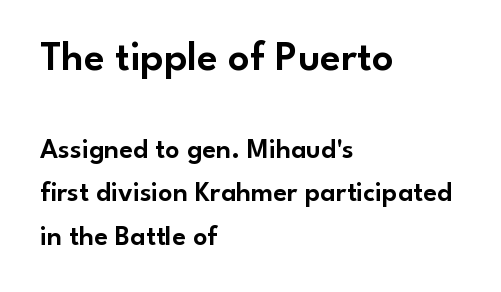
Q: Is the text italic (slanted)? A: No, it is upright.
Q: Is the typeface a serif or a sans-serif typeface? A: Sans-serif.
Q: Is the text underlined? A: No.
Q: How is the paragraph aligned? A: Left-aligned.
Q: Is the spacing between letters normal or unusually wide? A: Normal.
Q: Is the spacing between lines tight, normal or loose? A: Normal.
Q: Which block of text is set in a larger size, the first (top) or the second (bottom)? A: The first (top) one.
Q: Width (condensed, normal, or wide)? A: Normal.
Q: Stroke contrast? A: Low.
Q: x-height? A: Small.
Q: Monospaced? A: No.
